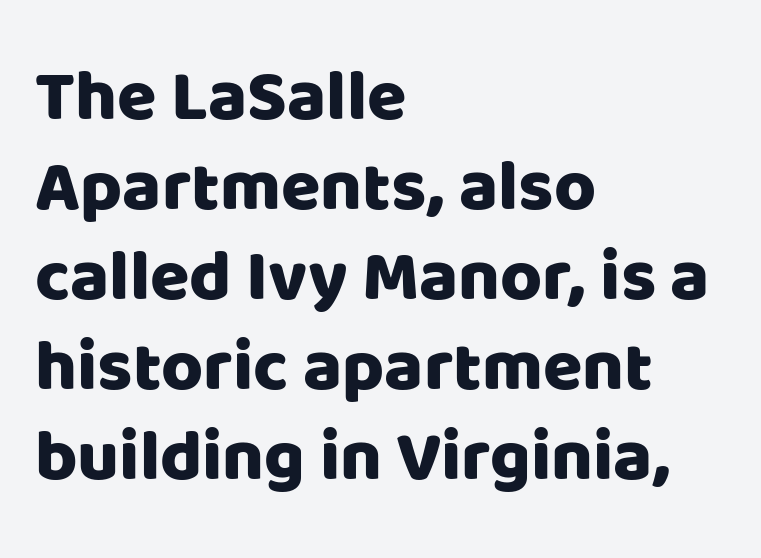
Q: Is the text italic (slanted)? A: No, it is upright.
Q: Is the typeface a serif or a sans-serif typeface? A: Sans-serif.
Q: Is the text underlined? A: No.
Q: How is the paragraph aligned? A: Left-aligned.
Q: Is the spacing between letters normal or unusually wide? A: Normal.
Q: Is the spacing between lines tight, normal or loose? A: Normal.
Q: Width (condensed, normal, or wide)? A: Normal.
Q: Stroke contrast? A: Low.
Q: x-height? A: Large.
Q: Monospaced? A: No.
